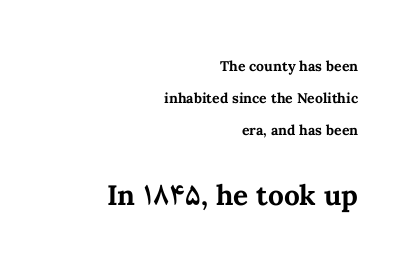
Is this a fixed-width face? No — the glyphs have proportional, varying widths. The line-height multiplier appears high, well above default. Character size in the trailing block exceeds that of the leading block. Leftover space on each line is placed entirely before the opening word. Descenders are the only things crossing below the line. The passage shown is emphatically bold.
